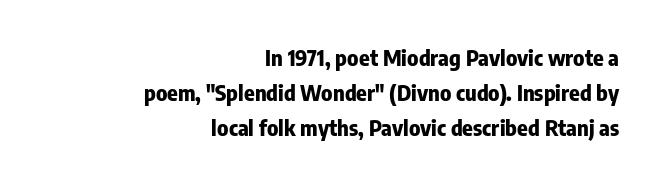
Q: Is the text bold? A: Yes.
Q: Is the text italic (slanted)? A: No, it is upright.
Q: Is the text underlined? A: No.
Q: How is the paragraph aligned? A: Right-aligned.
Q: Is the spacing between letters normal or unusually wide? A: Normal.
Q: Is the spacing between lines tight, normal or loose? A: Normal.
